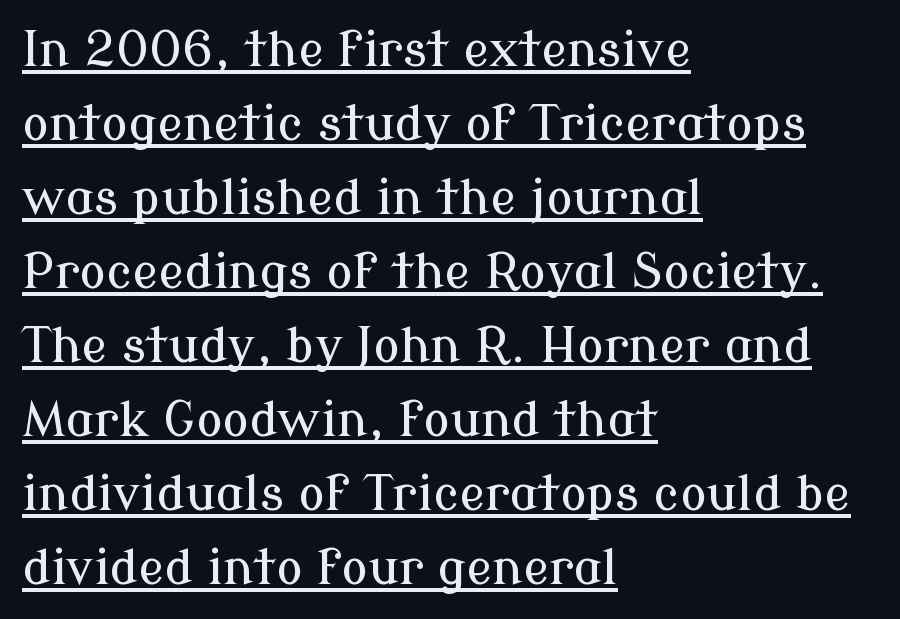
Observe the ordinary spacing: letters are neighbours, not strangers. Reading down the column, the eye jumps a familiar distance to each next line. The lettering holds an erect, upright posture throughout. Does the copy run flush right? No — it runs flush left. The rendering uses natural spacing where letterforms have individual widths. The words here are underlined.
